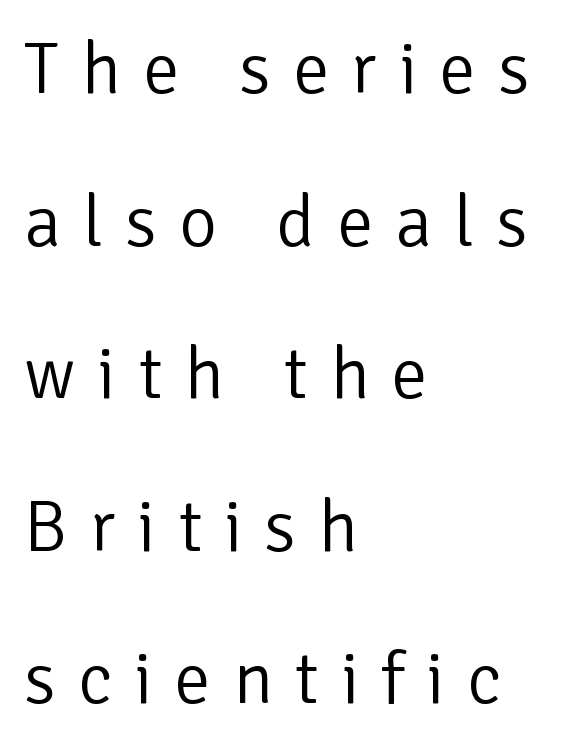
{"serif": "no", "italic": "no", "bold": "no", "weight": "light", "width": "normal", "stroke_contrast": "low", "x_height": "medium", "monospaced": "no", "underline": "no", "align": "left", "line_spacing": "loose", "line_spacing_ratio": 2.09, "letter_spacing": "wide", "letter_spacing_em": 0.3, "glyph_px": 73}
